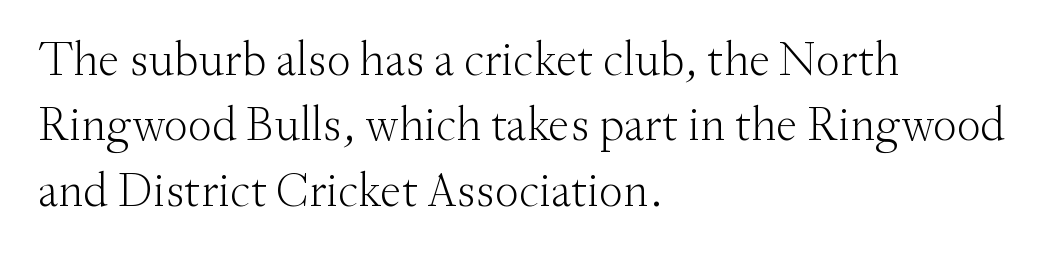
{"serif": "yes", "italic": "no", "bold": "no", "weight": "light", "width": "normal", "stroke_contrast": "medium", "x_height": "small", "monospaced": "no", "underline": "no", "align": "left", "line_spacing": "normal", "line_spacing_ratio": 1.36, "letter_spacing": "normal", "letter_spacing_em": 0.0, "glyph_px": 48}
